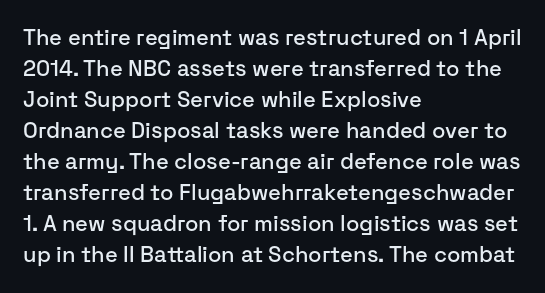
Q: Is the text italic (slanted)? A: No, it is upright.
Q: Is the text underlined? A: No.
Q: How is the paragraph aligned? A: Left-aligned.
Q: Is the spacing between letters normal or unusually wide? A: Normal.
Q: Is the spacing between lines tight, normal or loose? A: Normal.
